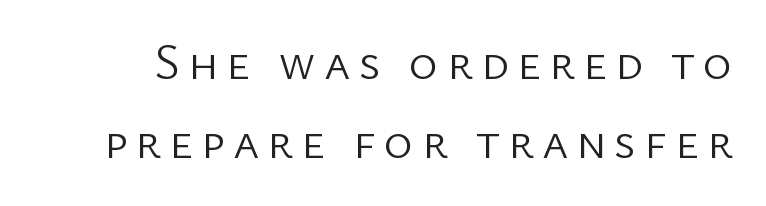
{"serif": "no", "italic": "no", "bold": "no", "weight": "light", "width": "normal", "stroke_contrast": "low", "x_height": "medium", "monospaced": "no", "underline": "no", "line_spacing": "normal", "line_spacing_ratio": 1.58, "glyph_px": 50}
